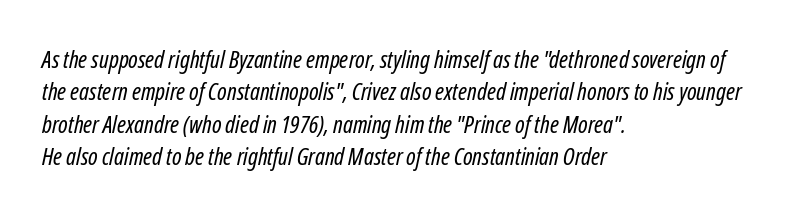
Just letters on the line, the space beneath them empty. Leading matches the norm, producing a regular column. Glyph-to-glyph distance matches everyday printed text. Left-aligned paragraph, ragged on the right. The cut favours lightness, reaching ordinary text weight at its darkest.
